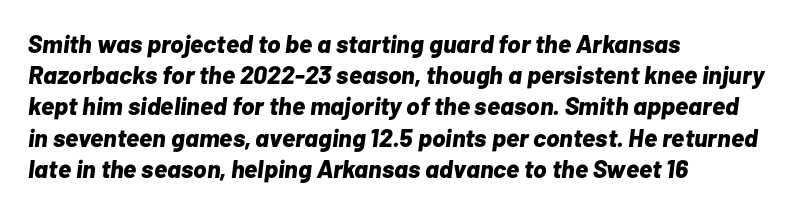
{"italic": "yes", "lean": "right", "slant_degrees": 7, "bold": "yes", "underline": "no", "align": "left", "line_spacing": "normal", "line_spacing_ratio": 1.25, "letter_spacing": "normal", "letter_spacing_em": 0.0, "glyph_px": 25}
